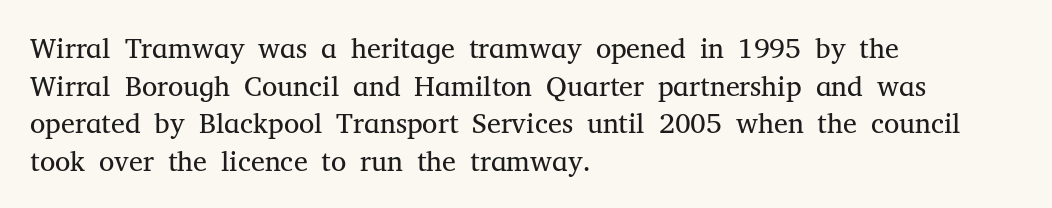
Q: Is the text bold? A: No.
Q: Is the text italic (slanted)? A: No, it is upright.
Q: Is the typeface a serif or a sans-serif typeface? A: Serif.
Q: Is the text underlined? A: No.
Q: How is the paragraph aligned? A: Left-aligned.
Q: Is the spacing between letters normal or unusually wide? A: Normal.
Q: Is the spacing between lines tight, normal or loose? A: Normal.
Q: Width (condensed, normal, or wide)? A: Normal.
Q: Stroke contrast? A: Medium.
Q: x-height? A: Medium.
Q: Monospaced? A: No.
